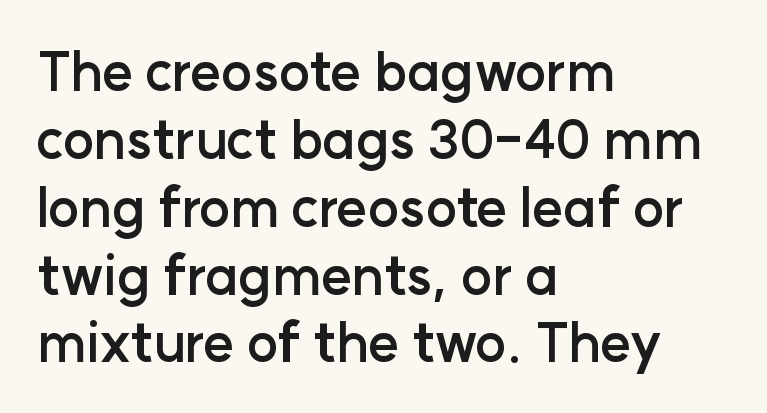
The image shows 53 px semibold sans-serif type, upright; set left-aligned, normal line spacing (1.28x), normal letter spacing, not underlined; low stroke contrast and a medium x-height.
